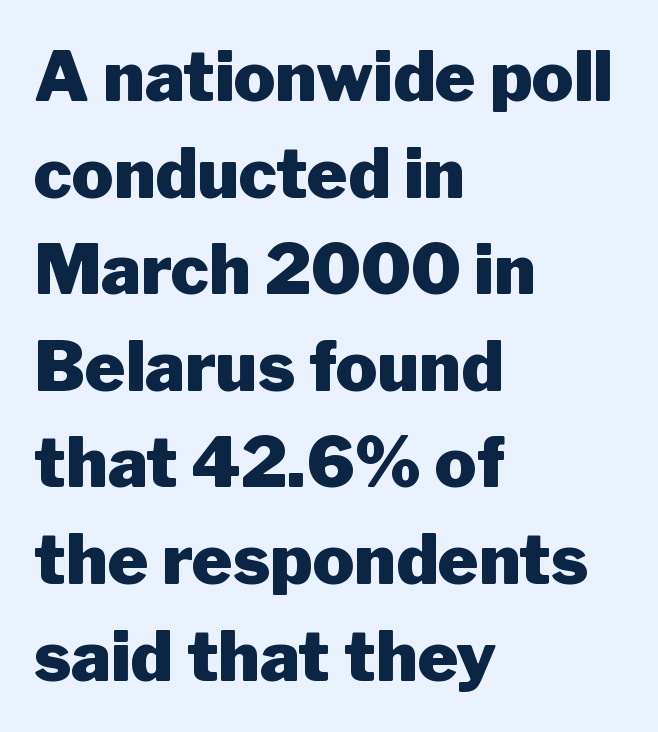
{"serif": "no", "italic": "no", "bold": "yes", "weight": "heavy", "width": "normal", "stroke_contrast": "low", "x_height": "medium", "monospaced": "no", "underline": "no", "align": "left", "line_spacing": "normal", "line_spacing_ratio": 1.4, "letter_spacing": "normal", "letter_spacing_em": 0.0, "glyph_px": 69}
